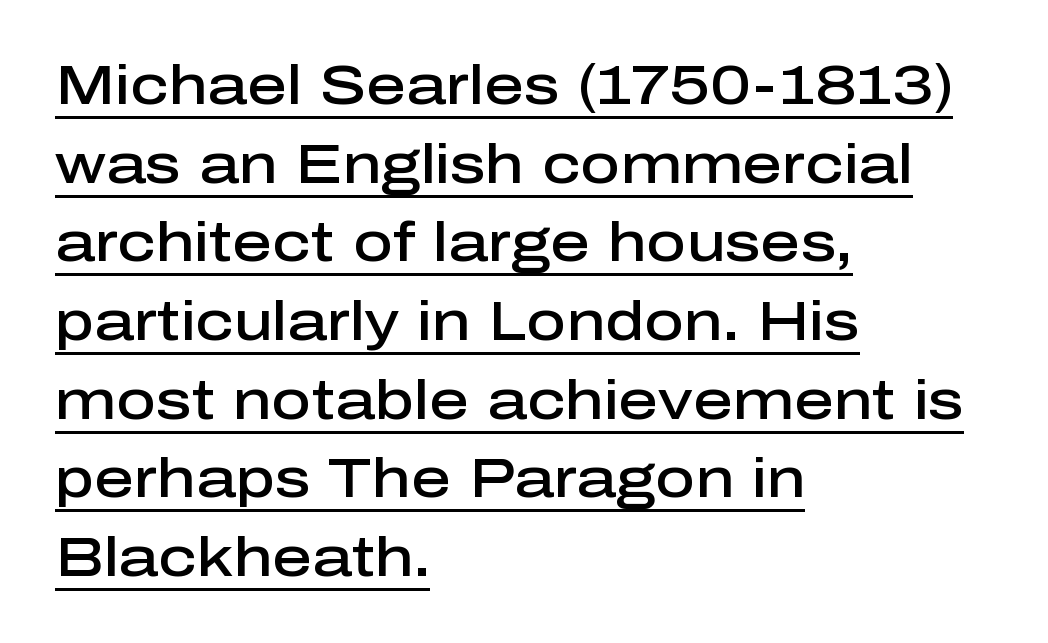
Q: Is the text bold? A: Semi-bold.
Q: Is the text italic (slanted)? A: No, it is upright.
Q: Is the typeface a serif or a sans-serif typeface? A: Sans-serif.
Q: Is the text underlined? A: Yes.
Q: How is the paragraph aligned? A: Left-aligned.
Q: Is the spacing between letters normal or unusually wide? A: Normal.
Q: Is the spacing between lines tight, normal or loose? A: Normal.
Q: Width (condensed, normal, or wide)? A: Normal.
Q: Stroke contrast? A: Low.
Q: x-height? A: Medium.
Q: Monospaced? A: No.
